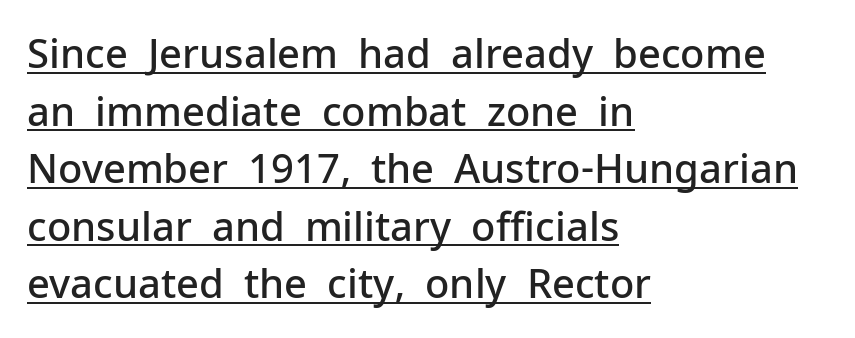
{"serif": "no", "italic": "no", "bold": "semi", "weight": "semibold", "width": "normal", "stroke_contrast": "low", "x_height": "medium", "monospaced": "no", "underline": "yes", "align": "left", "line_spacing": "normal", "line_spacing_ratio": 1.44, "letter_spacing": "normal", "letter_spacing_em": 0.0, "glyph_px": 40}
